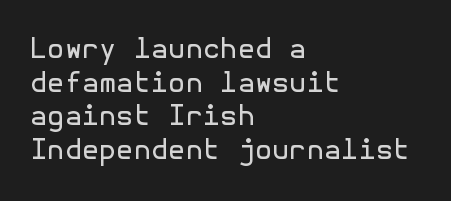
The image shows 28 px regular-weight sans-serif type, upright; set left-aligned, line spacing 1.2x, normal letter spacing, not underlined; a medium x-height.
